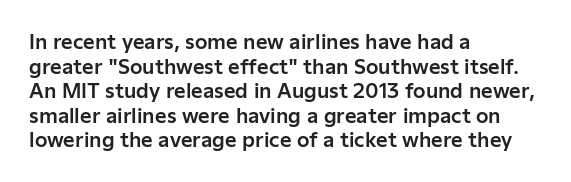
The image shows 20 px text type, upright; set left-aligned, line spacing 1.23x, normal letter spacing, not underlined.
